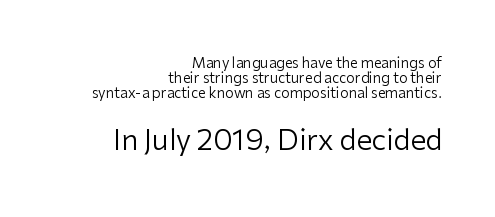
The foot of each line stays bare and open. Ink coverage per letter is moderate at most. The compositor pushed each line to the right boundary. Which of the two is more prominent by size? The second, at the bottom.
